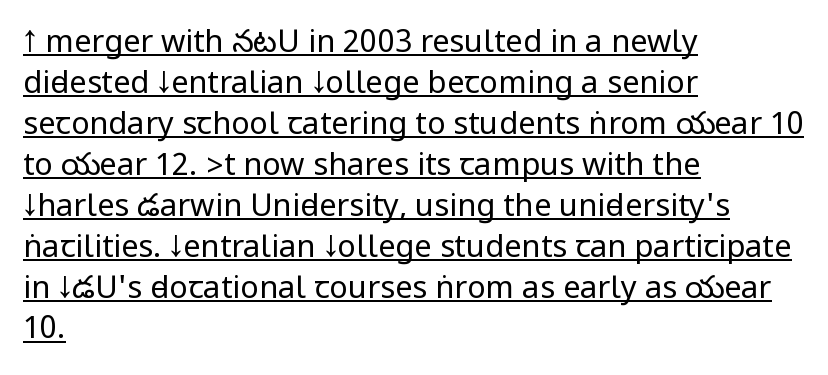
This sample is left-justified, so line endings fall wherever the words run out. Each line of the rendering has a horizontal stroke beneath the glyphs. Is there any slant? The stems are plumb. Heft: none added — not bold. Each new line begins a customary step beneath the previous one. Standard letterfit; no display-style spreading of the glyphs.
